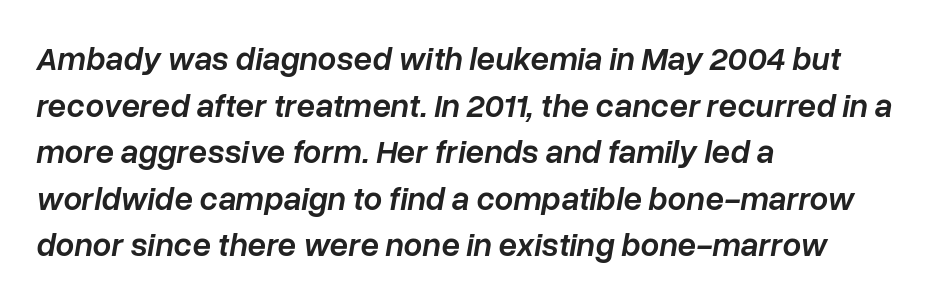
{"italic": "yes", "lean": "right", "slant_degrees": 10, "bold": "semi", "weight": "semibold", "width": "normal", "stroke_contrast": "low", "x_height": "medium", "monospaced": "no", "underline": "no", "align": "left", "line_spacing": "normal", "line_spacing_ratio": 1.41, "letter_spacing": "normal", "letter_spacing_em": 0.0, "glyph_px": 33}
